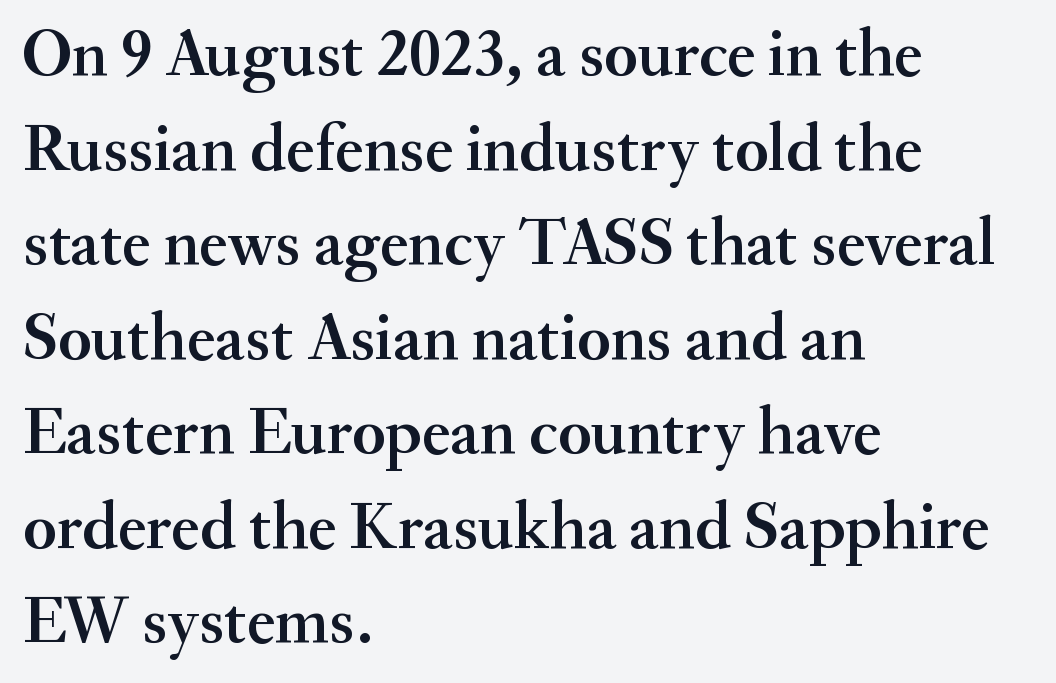
{"serif": "yes", "italic": "no", "width": "normal", "stroke_contrast": "medium", "x_height": "small", "monospaced": "no", "underline": "no", "align": "left", "line_spacing": "normal", "line_spacing_ratio": 1.39, "letter_spacing": "normal", "letter_spacing_em": 0.0, "glyph_px": 68}
